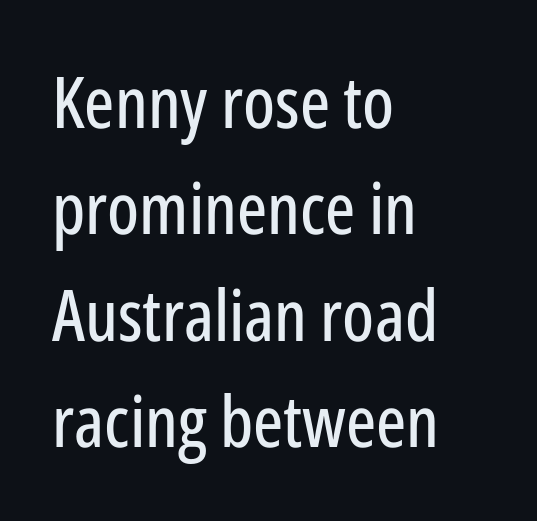
Q: Is the text italic (slanted)? A: No, it is upright.
Q: Is the typeface a serif or a sans-serif typeface? A: Sans-serif.
Q: Is the text underlined? A: No.
Q: How is the paragraph aligned? A: Left-aligned.
Q: Is the spacing between letters normal or unusually wide? A: Normal.
Q: Is the spacing between lines tight, normal or loose? A: Normal.
Q: Width (condensed, normal, or wide)? A: Condensed.
Q: Stroke contrast? A: Low.
Q: x-height? A: Medium.
Q: Monospaced? A: No.
